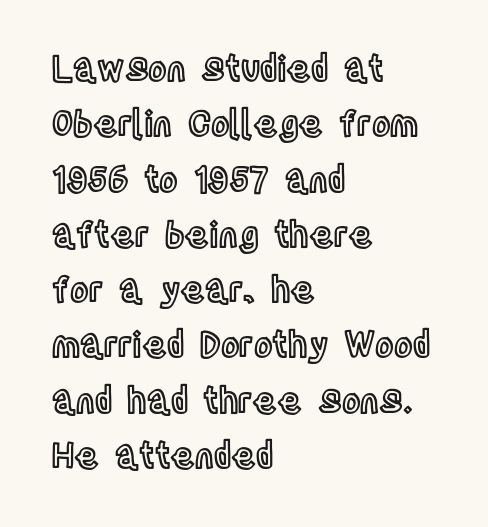
{"italic": "no", "width": "condensed", "x_height": "large", "monospaced": "no", "underline": "no", "align": "left", "line_spacing": "normal", "line_spacing_ratio": 1.58, "letter_spacing": "normal", "letter_spacing_em": 0.0, "glyph_px": 35}
